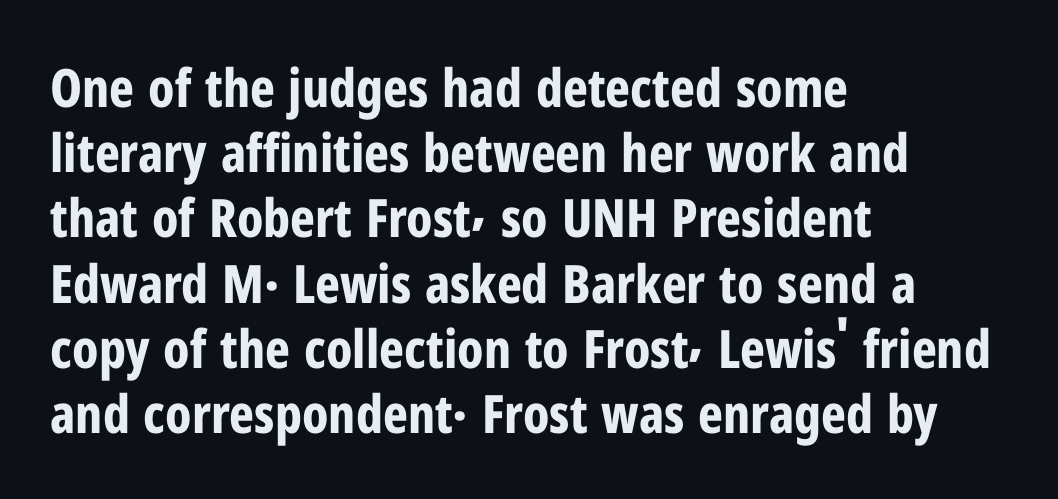
Is this a fixed-width face? No — the glyphs have proportional, varying widths. Casual observation: everything's shoved over to the left. How are the letters spaced? Ordinarily, with no added tracking. Nope, no serifs anywhere on these letters.
